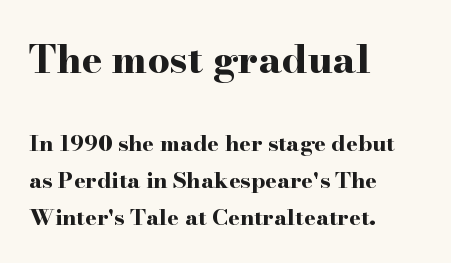
Size contrast runs from large at the top to small at the bottom. Here the designer chose a conventional face with non-uniform glyph widths. Typeset ragged right — the left edge is the straight one. The words here are not underlined. These lines keep a tight, regular rhythm from letter to letter. The letters carry serifs — small finishing strokes at the ends of their stems.
